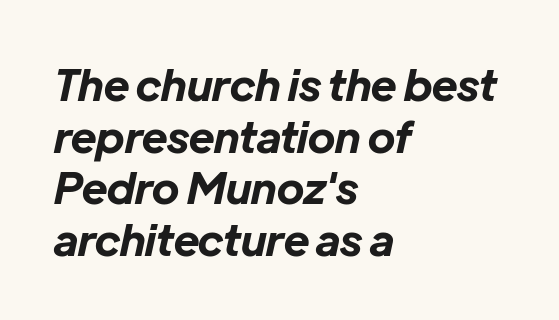
Q: Is the text bold? A: Yes.
Q: Is the text italic (slanted)? A: Yes, it leans right by about 12 degrees.
Q: Is the text underlined? A: No.
Q: How is the paragraph aligned? A: Left-aligned.
Q: Is the spacing between letters normal or unusually wide? A: Normal.
Q: Width (condensed, normal, or wide)? A: Normal.
Q: Stroke contrast? A: Low.
Q: x-height? A: Medium.
Q: Monospaced? A: No.
